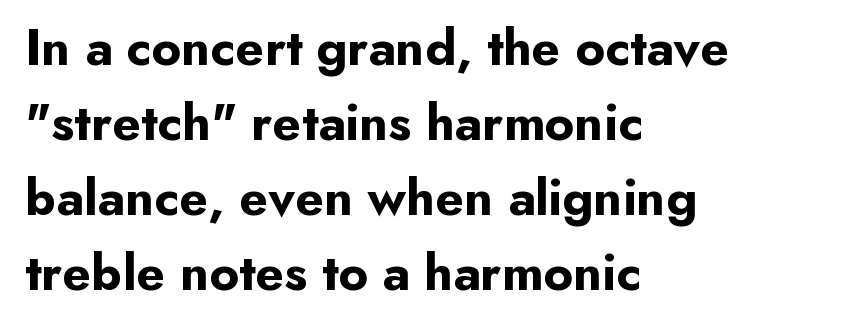
The image shows 52 px bold sans-serif type, upright; set left-aligned, normal line spacing (1.44x), normal letter spacing, not underlined; low stroke contrast and a small x-height.
